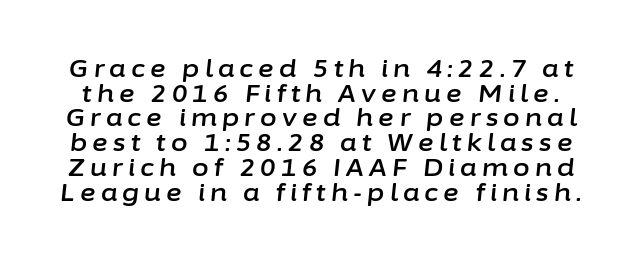
Q: Is the text italic (slanted)? A: Yes, it leans right by about 6 degrees.
Q: Is the text underlined? A: No.
Q: Is the spacing between letters normal or unusually wide? A: Unusually wide.
Q: Is the spacing between lines tight, normal or loose? A: Tight.
